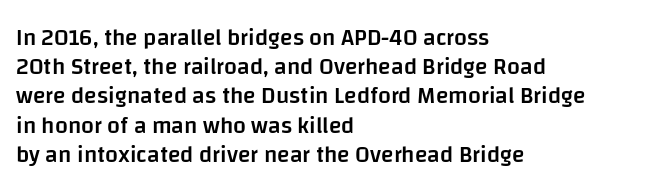
{"italic": "no", "bold": "semi", "underline": "no", "align": "left", "line_spacing": "normal", "line_spacing_ratio": 1.27, "letter_spacing": "normal", "letter_spacing_em": 0.0, "glyph_px": 23}
